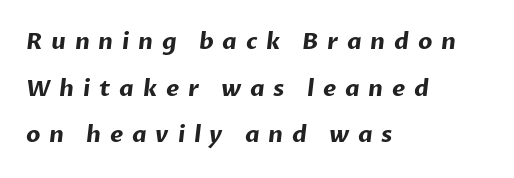
{"bold": "yes", "underline": "no", "align": "left", "line_spacing": "loose", "line_spacing_ratio": 2.03, "letter_spacing": "wide", "letter_spacing_em": 0.38, "glyph_px": 23}
